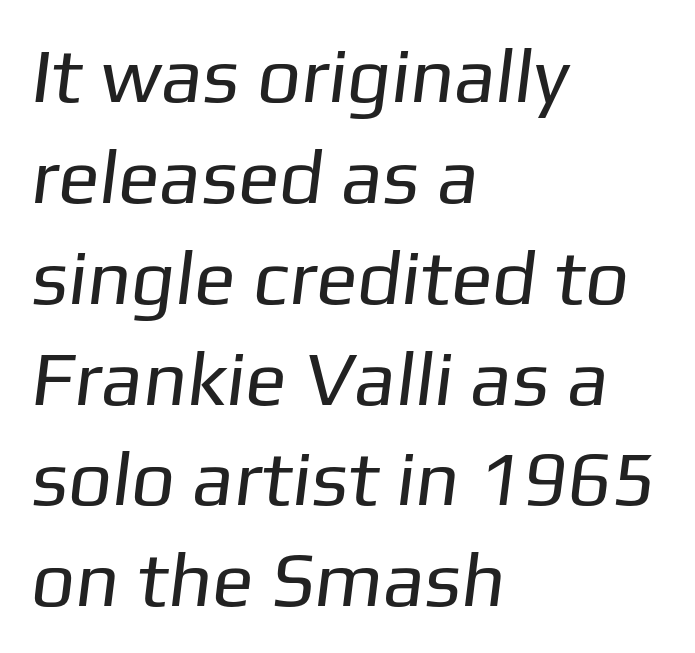
No letter is thick-stroked: the sample isn't bold. Glyph-to-glyph distance matches everyday printed text. The passage shown is typed in a proportional face where columns would drift. Descenders hang freely into open space. To sum up the face: it is a sans, with no serifs. Successive baselines arrive at the customary interval.
